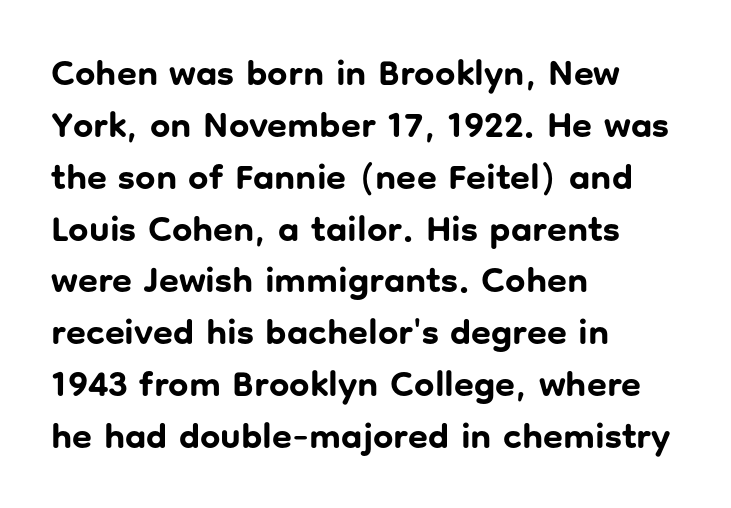
One-word summary of the alignment: left. A bare baseline throughout the passage. Notice how descenders clear the ascenders below comfortably — that's standard leading. Weight: bold.
